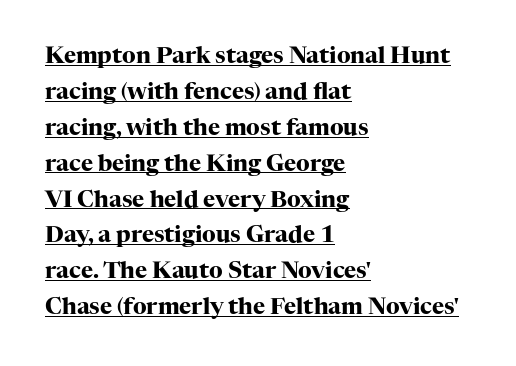
{"italic": "no", "bold": "yes", "underline": "yes", "align": "left", "line_spacing": "normal", "line_spacing_ratio": 1.56, "letter_spacing": "normal", "letter_spacing_em": 0.0, "glyph_px": 23}
